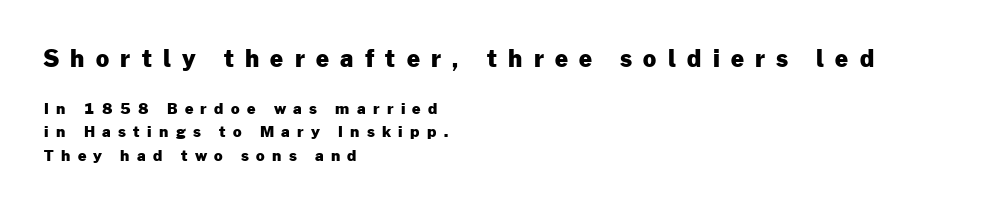
{"italic": "no", "bold": "yes", "underline": "no", "align": "left", "line_spacing": "normal", "line_spacing_ratio": 1.57, "letter_spacing": "wide", "letter_spacing_em": 0.49, "larger_block": "first", "size_ratio": 1.53, "glyph_px": 23}
